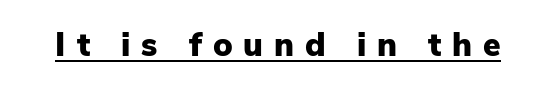
The image shows 33 px heavy sans-serif type, upright; set unusually wide letter spacing (+0.33 em), underlined; low stroke contrast and a medium x-height.
